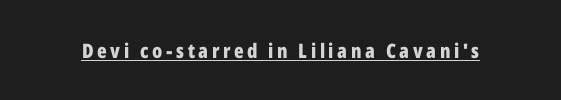
{"italic": "no", "bold": "yes", "underline": "yes", "glyph_px": 20}
